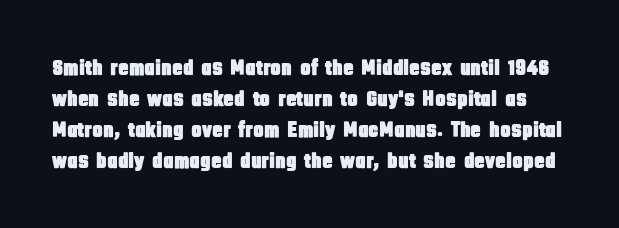
The image shows 22 px text type, upright; set normal line spacing (1.41x), normal letter spacing, not underlined.
